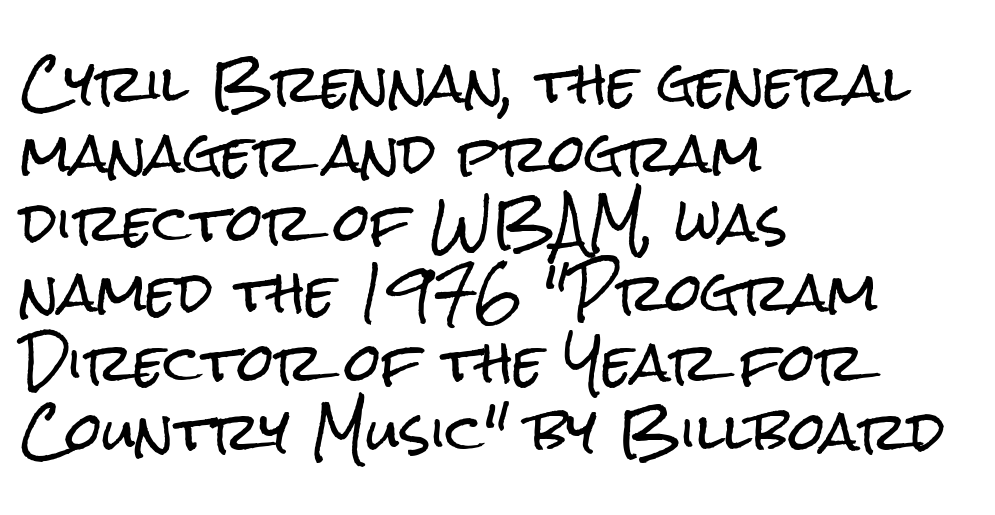
Q: Is the text italic (slanted)? A: No, it is upright.
Q: Is the typeface a serif or a sans-serif typeface? A: Sans-serif.
Q: Is the text underlined? A: No.
Q: How is the paragraph aligned? A: Left-aligned.
Q: Is the spacing between letters normal or unusually wide? A: Normal.
Q: Is the spacing between lines tight, normal or loose? A: Normal.
Q: Width (condensed, normal, or wide)? A: Condensed.
Q: Stroke contrast? A: Low.
Q: x-height? A: Medium.
Q: Monospaced? A: No.
